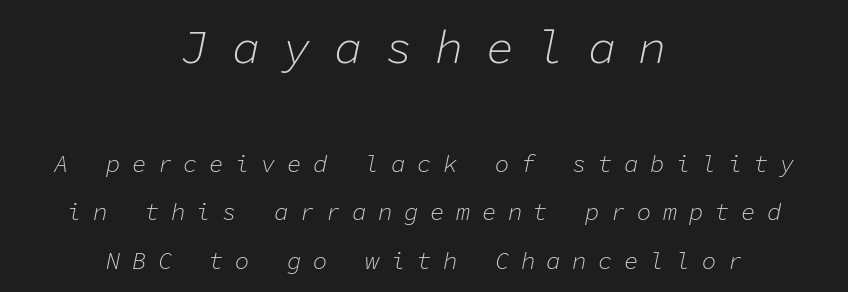
Descender tails drop into unmarked territory. The typesetter chose a symmetrical, centered arrangement here. The space between consecutive lines is lavish. Characters are canted at an angle relative to the baseline's perpendicular.
